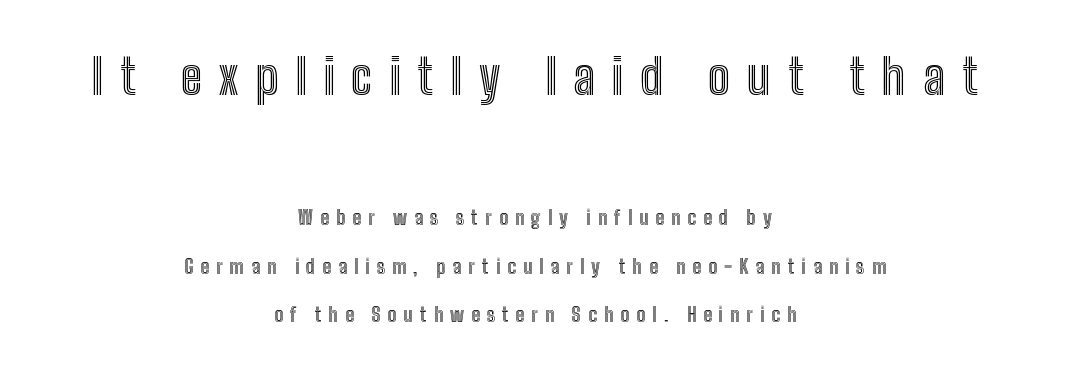
The image shows 49 px condensed type, upright; set centered, loose line spacing (2.44x), unusually wide letter spacing (+0.35 em), not underlined; the first (top) block is 2.45x larger; a medium x-height.
